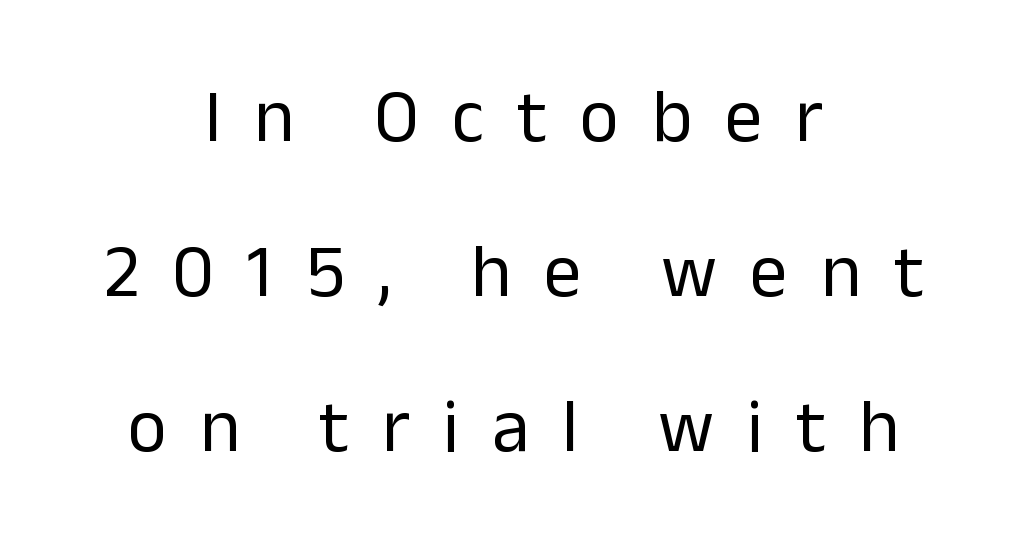
Q: Is the text bold? A: No.
Q: Is the text italic (slanted)? A: No, it is upright.
Q: Is the typeface a serif or a sans-serif typeface? A: Sans-serif.
Q: Is the text underlined? A: No.
Q: How is the paragraph aligned? A: Centered.
Q: Is the spacing between letters normal or unusually wide? A: Unusually wide.
Q: Is the spacing between lines tight, normal or loose? A: Loose.
Q: Width (condensed, normal, or wide)? A: Normal.
Q: Stroke contrast? A: Low.
Q: x-height? A: Medium.
Q: Monospaced? A: No.
